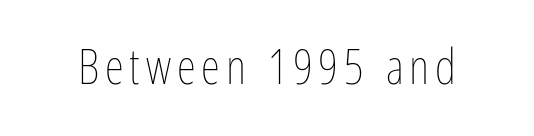
The image shows 49 px thin, condensed type, upright; set not underlined; low stroke contrast and a medium x-height.
